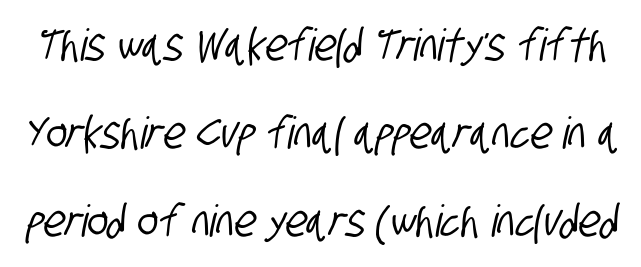
This sample uses plain, unmodified letter spacing. Each letter keeps its own natural width here, so spacing adapts to shape. Summary of vertical rhythm: relaxed, with wide interline spacing. Descenders are the only things crossing below the line. The passage shown is typeset with a sans-serif family.
